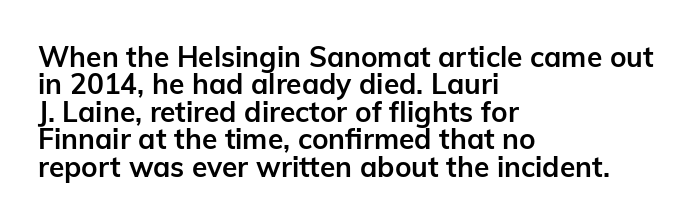
Q: Is the text bold? A: Yes.
Q: Is the text italic (slanted)? A: No, it is upright.
Q: Is the typeface a serif or a sans-serif typeface? A: Sans-serif.
Q: Is the text underlined? A: No.
Q: How is the paragraph aligned? A: Left-aligned.
Q: Is the spacing between letters normal or unusually wide? A: Normal.
Q: Is the spacing between lines tight, normal or loose? A: Tight.
Q: Width (condensed, normal, or wide)? A: Normal.
Q: Stroke contrast? A: Low.
Q: x-height? A: Medium.
Q: Monospaced? A: No.
